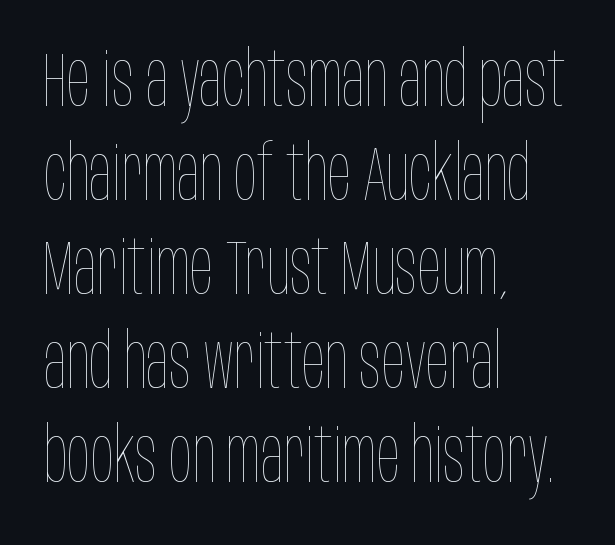
The image shows 77 px thin, condensed type, upright; set left-aligned, line spacing 1.22x, normal letter spacing, not underlined; low stroke contrast and a large x-height.
